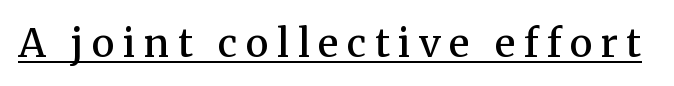
Q: Is the text bold? A: Semi-bold.
Q: Is the text italic (slanted)? A: No, it is upright.
Q: Is the typeface a serif or a sans-serif typeface? A: Serif.
Q: Is the text underlined? A: Yes.
Q: Is the spacing between letters normal or unusually wide? A: Unusually wide.
Q: Width (condensed, normal, or wide)? A: Normal.
Q: Stroke contrast? A: Medium.
Q: x-height? A: Medium.
Q: Monospaced? A: No.
